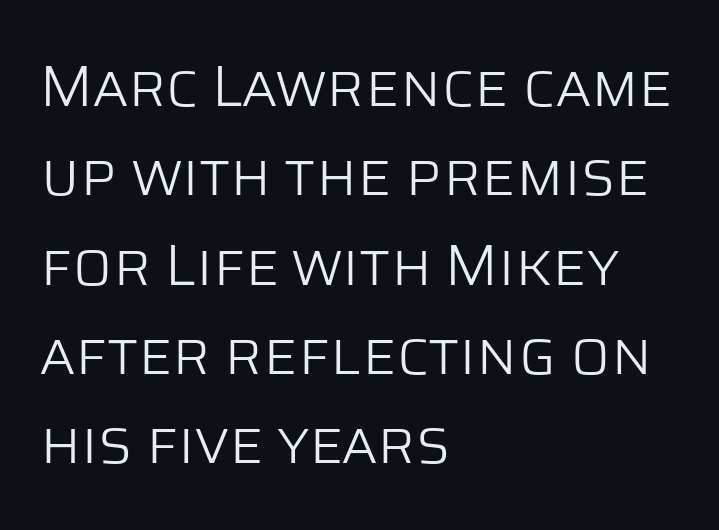
{"serif": "no", "italic": "no", "bold": "no", "weight": "light", "width": "normal", "stroke_contrast": "low", "x_height": "large", "monospaced": "no", "underline": "no", "align": "left", "line_spacing": "normal", "line_spacing_ratio": 1.54, "letter_spacing": "normal", "letter_spacing_em": 0.0, "glyph_px": 58}
